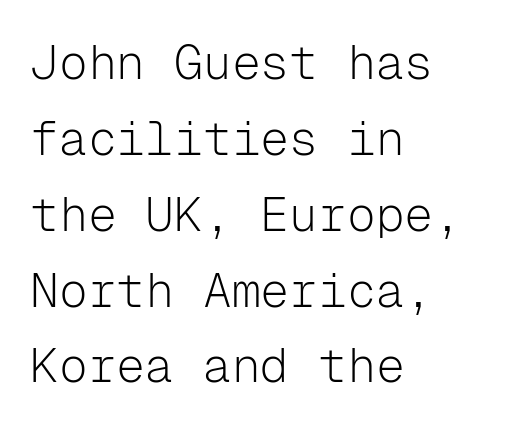
The image shows 48 px light sans-serif type, upright, monospaced; set left-aligned, normal line spacing (1.58x), normal letter spacing, not underlined; low stroke contrast and a medium x-height.
